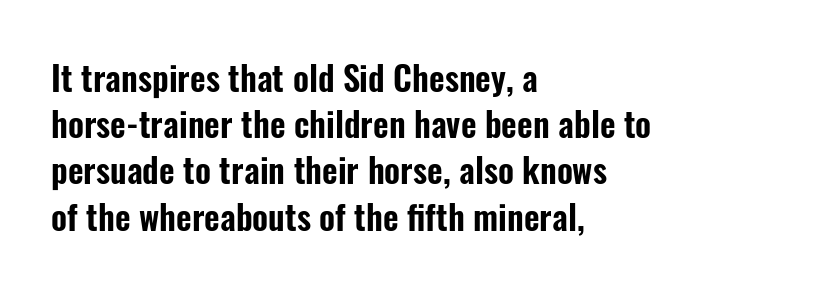
The image shows 34 px condensed sans-serif type, upright; set left-aligned, normal line spacing (1.36x), normal letter spacing, not underlined; low stroke contrast and a medium x-height.
